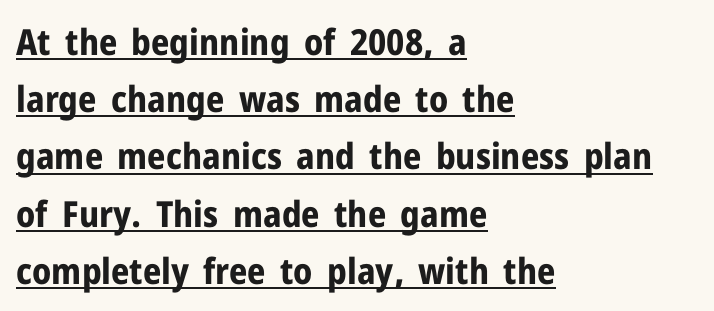
A typesetter would mark this as roman, not italic. The letterforms sit shoulder to shoulder at normal distance. The lines are quadded left. A sans-serif font was chosen for this passage.
